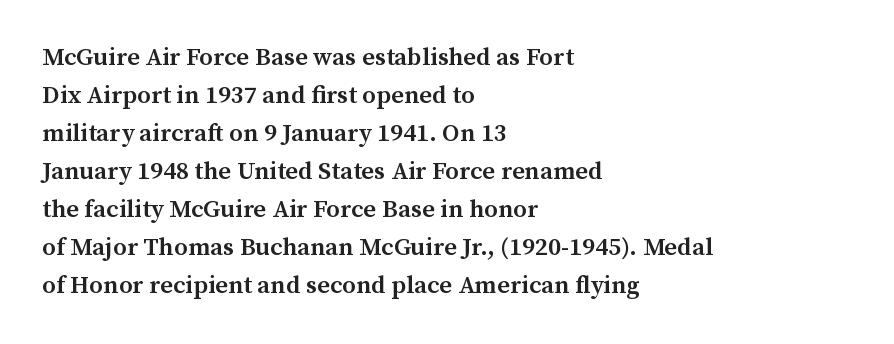
Q: Is the text bold? A: Semi-bold.
Q: Is the text italic (slanted)? A: No, it is upright.
Q: Is the text underlined? A: No.
Q: How is the paragraph aligned? A: Left-aligned.
Q: Is the spacing between letters normal or unusually wide? A: Normal.
Q: Is the spacing between lines tight, normal or loose? A: Normal.
